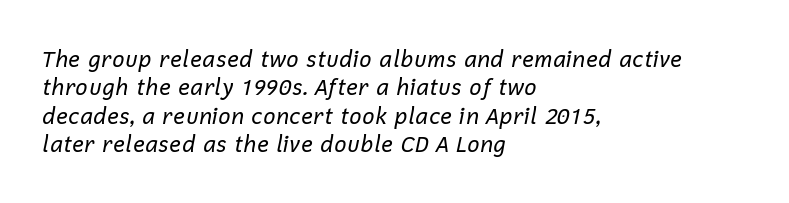
Q: Is the text bold? A: No.
Q: Is the text italic (slanted)? A: Yes, it leans right by about 12 degrees.
Q: Is the text underlined? A: No.
Q: How is the paragraph aligned? A: Left-aligned.
Q: Is the spacing between letters normal or unusually wide? A: Normal.
Q: Is the spacing between lines tight, normal or loose? A: Normal.
